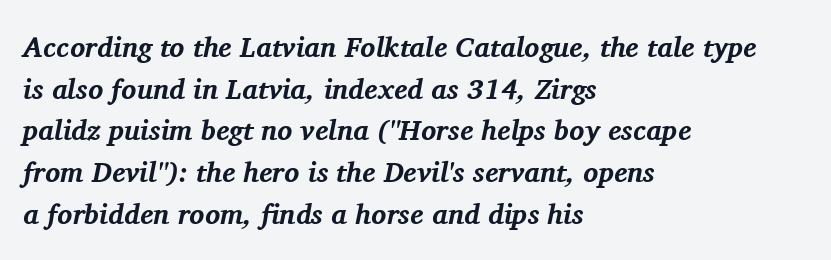
The image shows 28 px bold serif type, italic (leaning right); set left-aligned, normal line spacing (1.49x), normal letter spacing, not underlined; medium stroke contrast and a medium x-height.
